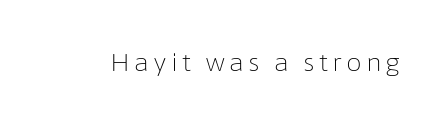
The type sits square on the baseline with zero lean. The strip under each line holds only bare page. Stroke thickness stays within the range of a standard reading face or lighter.
